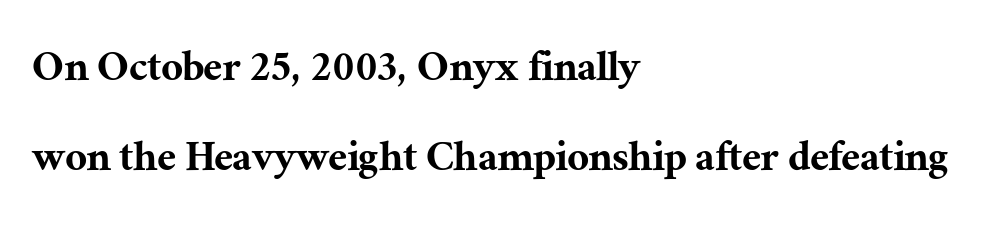
Q: Is the text italic (slanted)? A: No, it is upright.
Q: Is the typeface a serif or a sans-serif typeface? A: Serif.
Q: Is the text underlined? A: No.
Q: How is the paragraph aligned? A: Left-aligned.
Q: Is the spacing between letters normal or unusually wide? A: Normal.
Q: Width (condensed, normal, or wide)? A: Normal.
Q: Stroke contrast? A: Medium.
Q: x-height? A: Medium.
Q: Monospaced? A: No.
